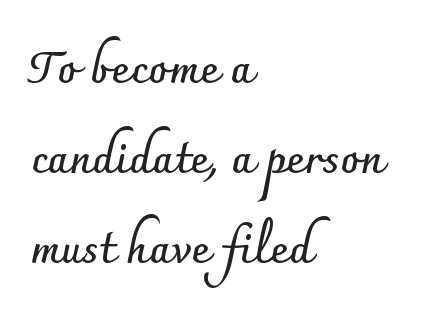
The image shows 44 px semibold sans-serif type; set left-aligned, loose line spacing (2.05x), normal letter spacing, not underlined; low stroke contrast and a small x-height.
